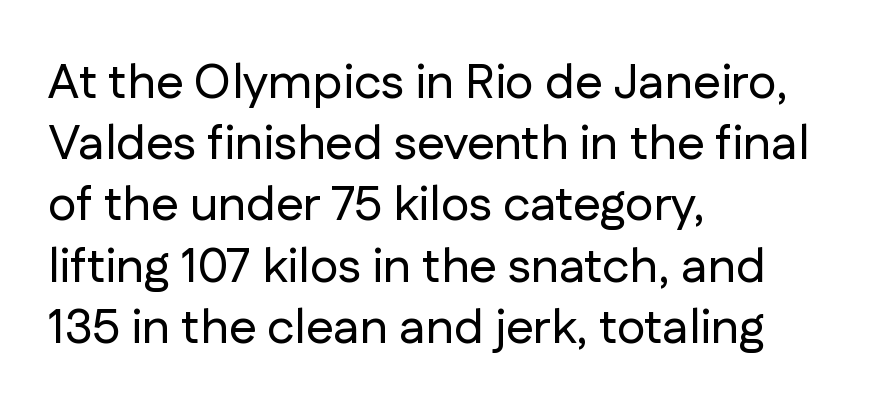
You can tell from the bare stems that sans-serif type was used. The block of text has a typical density, with ordinary space between rows. Honestly, the letter spacing is just normal — you wouldn't notice it. A typesetter would mark this as roman, not italic. The passage shown is typed in a proportional face where columns would drift.
